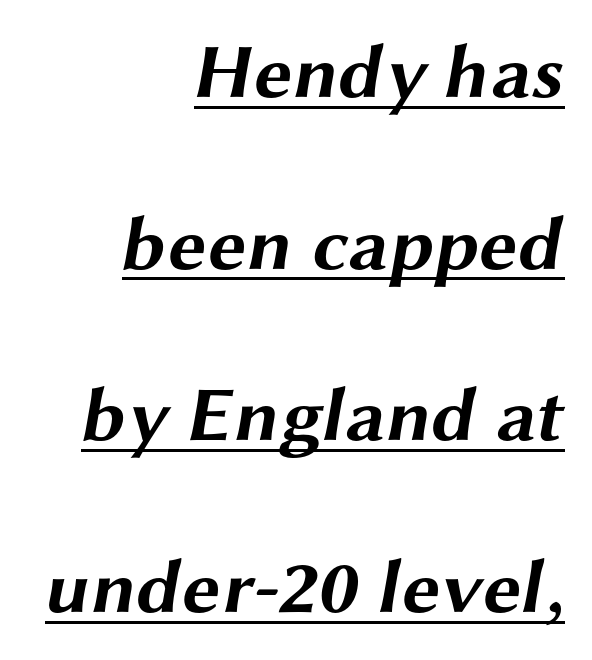
Q: Is the text bold? A: Yes.
Q: Is the typeface a serif or a sans-serif typeface? A: Sans-serif.
Q: Is the text underlined? A: Yes.
Q: How is the paragraph aligned? A: Right-aligned.
Q: Is the spacing between letters normal or unusually wide? A: Normal.
Q: Is the spacing between lines tight, normal or loose? A: Loose.
Q: Width (condensed, normal, or wide)? A: Wide.
Q: Stroke contrast? A: Medium.
Q: x-height? A: Medium.
Q: Monospaced? A: No.
